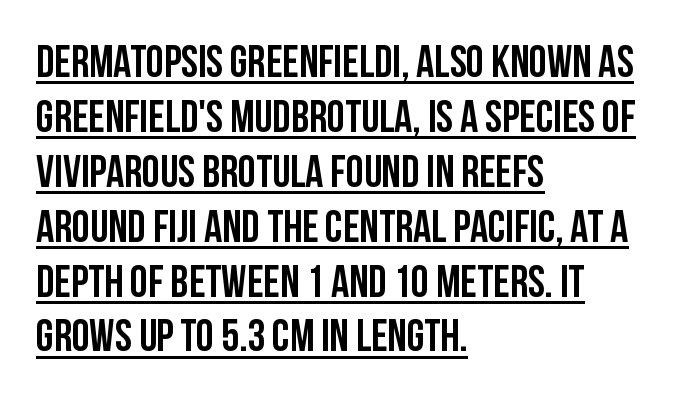
{"serif": "no", "italic": "no", "width": "condensed", "stroke_contrast": "low", "x_height": "large", "monospaced": "no", "underline": "yes", "align": "left", "line_spacing_ratio": 1.22, "letter_spacing": "normal", "letter_spacing_em": 0.0, "glyph_px": 45}
